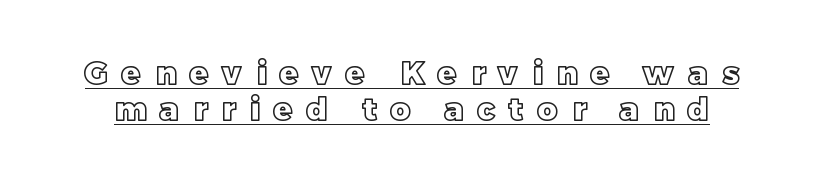
The image shows 31 px text type, upright; set line spacing 1.16x, unusually wide letter spacing (+0.45 em), underlined; a large x-height.
